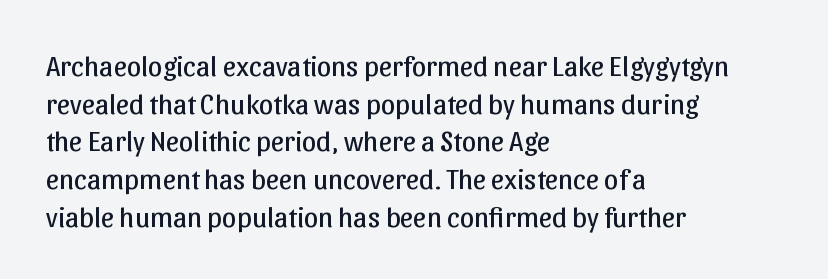
{"serif": "no", "italic": "no", "bold": "no", "weight": "regular", "width": "normal", "stroke_contrast": "low", "x_height": "medium", "monospaced": "no", "underline": "no", "align": "left", "line_spacing": "normal", "line_spacing_ratio": 1.3, "letter_spacing": "normal", "letter_spacing_em": 0.0, "glyph_px": 29}
